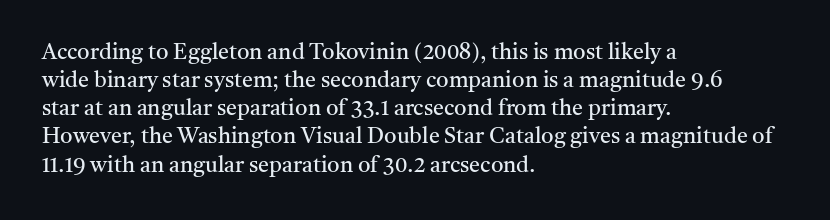
The image shows 22 px text type, upright; set left-aligned, normal line spacing (1.28x), normal letter spacing, not underlined.
